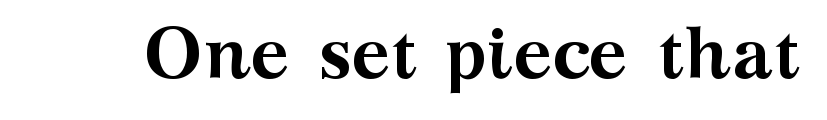
{"serif": "yes", "italic": "no", "bold": "yes", "weight": "semibold", "width": "wide", "stroke_contrast": "medium", "x_height": "medium", "monospaced": "no", "underline": "no", "letter_spacing": "normal", "letter_spacing_em": 0.0, "glyph_px": 73}
